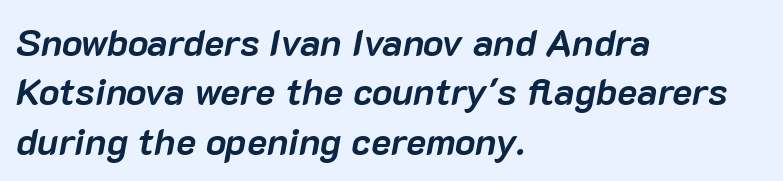
The image shows 38 px semibold type, italic (leaning right); set left-aligned, normal line spacing (1.3x), normal letter spacing, not underlined; low stroke contrast and a medium x-height.
